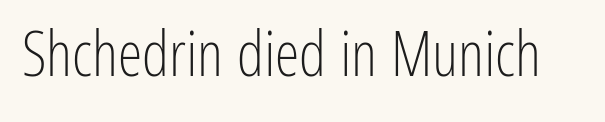
Characters remain perfectly vertical along every line. Caption: face not bold, strokes unweighted. Descender tails drop into unmarked territory. Students, note that the glyphs here touch the page at normal intervals. Each letter keeps its own natural width here, so spacing adapts to shape. Typographically, this falls in the sans-serif category.
